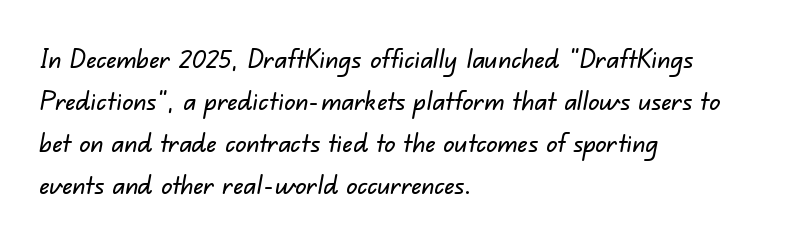
The image shows 27 px text type; set left-aligned, normal line spacing (1.55x), normal letter spacing, not underlined.
